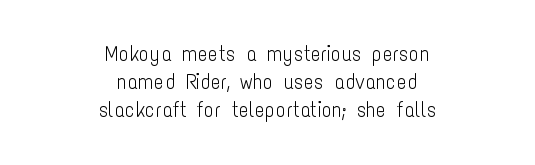
Honestly, there is no underline to notice here at all. Italic? Not at all — the glyphs are vertical. The face looks like a standard text weight, possibly lighter. In CSS terms this would be text-align: center. Honestly, the letter spacing is just normal — you wouldn't notice it. Leading matches the norm, producing a regular column.
